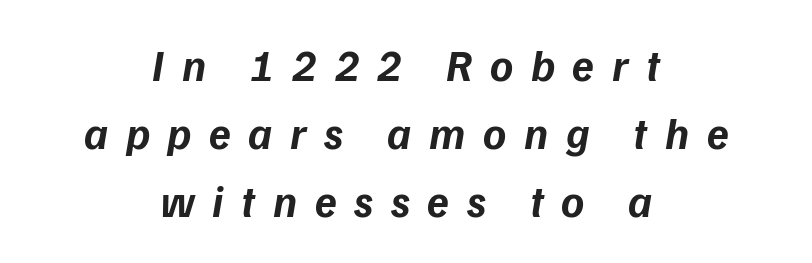
{"italic": "yes", "lean": "right", "slant_degrees": 9, "bold": "yes", "weight": "bold", "width": "normal", "stroke_contrast": "low", "x_height": "medium", "monospaced": "no", "underline": "no", "align": "center", "line_spacing": "normal", "line_spacing_ratio": 1.55, "letter_spacing": "wide", "letter_spacing_em": 0.4, "glyph_px": 44}
